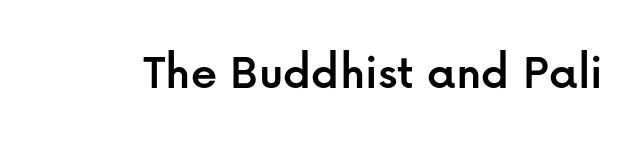
Check the space under the baseline: it is left empty. Vertical strokes here are truly vertical. Letterform terminals end flat and unadorned throughout the passage. The rendering keeps characters at their native spacing. These lines are rendered in a variable-pitch font.
